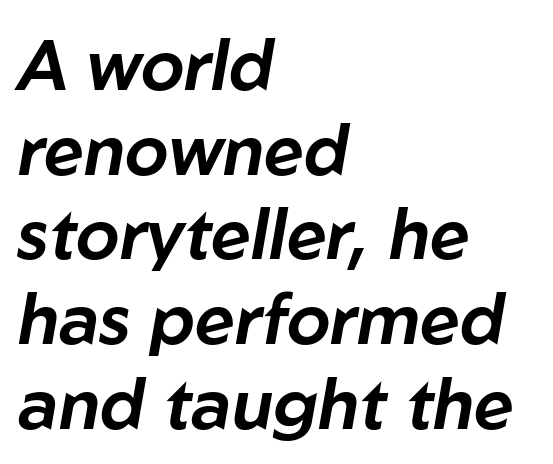
Which margin do the lines hug? The left one — the right edge is uneven. Here the glyphs are tracked normally, forming tight word shapes. Just letters on the line, the space beneath them empty. A typesetter would call this proportional, since set widths differ per character. Italic: yes, the glyphs are oblique.
